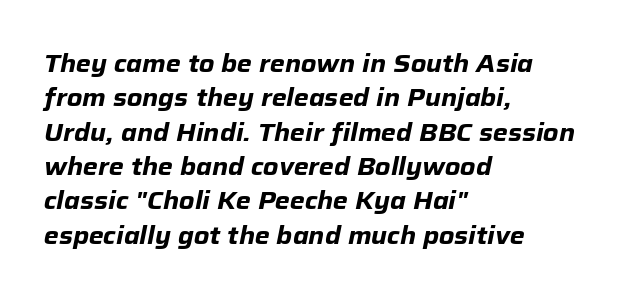
Lines of text with bare space underneath. The lines are quadded left. The rendering uses a moderate line-height, typical for paragraphs. Is the type slanted? Yes — the strokes lean at a clear angle. Tracking value appears to be zero — textbook default spacing. The sample has been set heavy, in full bold.
